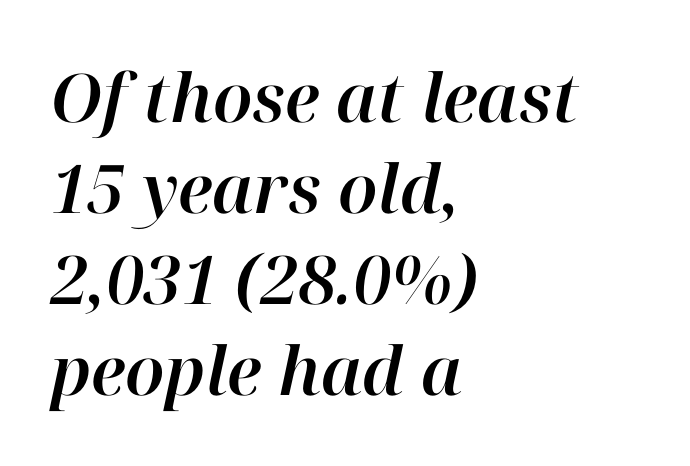
{"italic": "yes", "lean": "right", "slant_degrees": 12, "width": "normal", "stroke_contrast": "high", "x_height": "medium", "monospaced": "no", "underline": "no", "align": "left", "line_spacing": "normal", "line_spacing_ratio": 1.36, "letter_spacing": "normal", "letter_spacing_em": 0.0, "glyph_px": 67}
